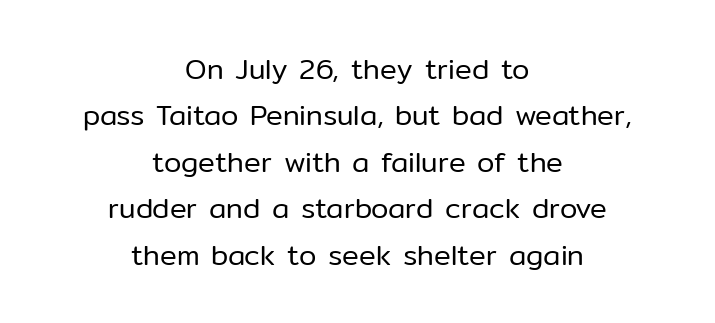
{"serif": "no", "italic": "no", "bold": "no", "weight": "regular", "width": "normal", "stroke_contrast": "low", "x_height": "medium", "monospaced": "no", "underline": "no", "align": "center", "line_spacing": "normal", "line_spacing_ratio": 1.66, "letter_spacing": "normal", "letter_spacing_em": 0.0, "glyph_px": 28}
